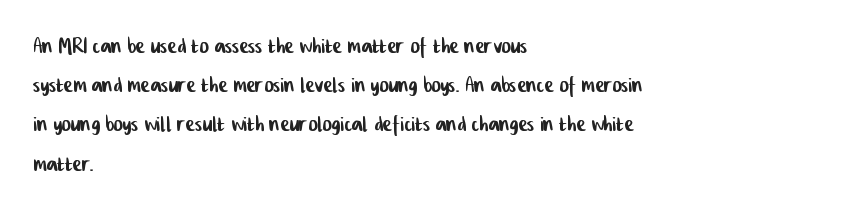
{"serif": "no", "width": "condensed", "stroke_contrast": "low", "x_height": "medium", "monospaced": "no", "underline": "no", "align": "left", "line_spacing": "normal", "line_spacing_ratio": 1.4, "letter_spacing": "normal", "letter_spacing_em": 0.0, "glyph_px": 28}
